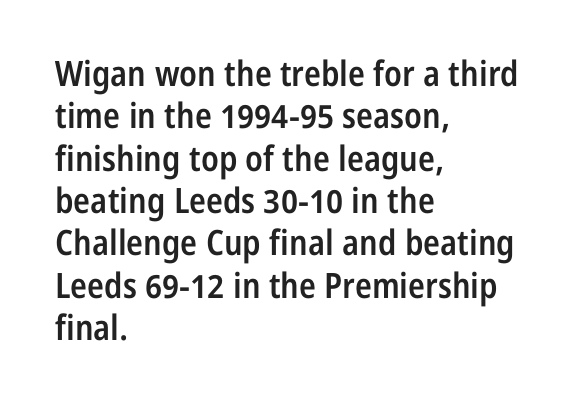
Q: Is the text bold? A: Semi-bold.
Q: Is the text italic (slanted)? A: No, it is upright.
Q: Is the typeface a serif or a sans-serif typeface? A: Sans-serif.
Q: Is the text underlined? A: No.
Q: How is the paragraph aligned? A: Left-aligned.
Q: Is the spacing between letters normal or unusually wide? A: Normal.
Q: Width (condensed, normal, or wide)? A: Condensed.
Q: Stroke contrast? A: Low.
Q: x-height? A: Medium.
Q: Monospaced? A: No.
